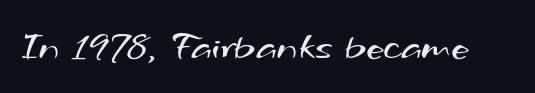
The image shows 39 px regular-weight, wide sans-serif type; set normal letter spacing, not underlined; medium stroke contrast and a small x-height.
